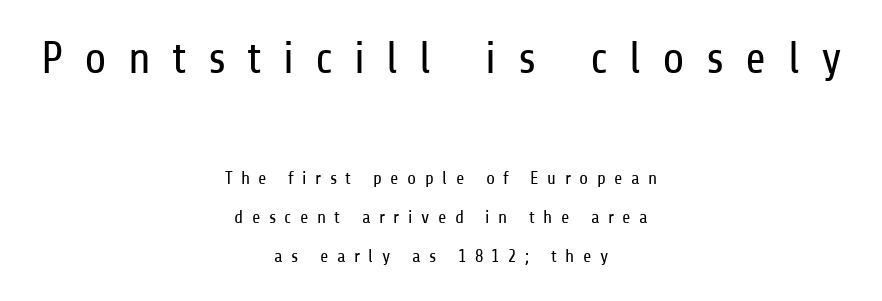
The image shows 45 px regular-weight, condensed sans-serif type, upright; set centered, loose line spacing (2.19x), unusually wide letter spacing (+0.47 em), not underlined; the first (top) block is 2.5x larger; low stroke contrast and a medium x-height.
